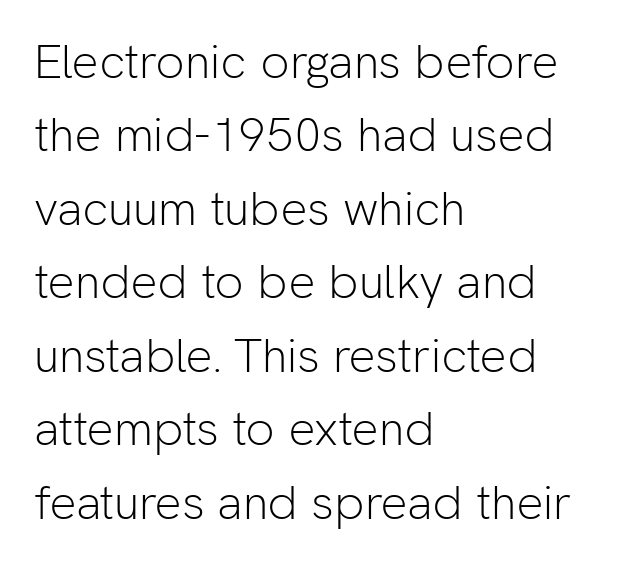
Q: Is the text bold? A: No.
Q: Is the text italic (slanted)? A: No, it is upright.
Q: Is the typeface a serif or a sans-serif typeface? A: Sans-serif.
Q: Is the text underlined? A: No.
Q: How is the paragraph aligned? A: Left-aligned.
Q: Is the spacing between letters normal or unusually wide? A: Normal.
Q: Is the spacing between lines tight, normal or loose? A: Normal.
Q: Width (condensed, normal, or wide)? A: Normal.
Q: Stroke contrast? A: Low.
Q: x-height? A: Medium.
Q: Monospaced? A: No.
